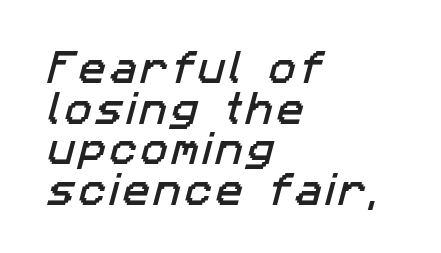
Q: Is the typeface a serif or a sans-serif typeface? A: Sans-serif.
Q: Is the text underlined? A: No.
Q: How is the paragraph aligned? A: Left-aligned.
Q: Is the spacing between lines tight, normal or loose? A: Tight.
Q: Width (condensed, normal, or wide)? A: Normal.
Q: Stroke contrast? A: Low.
Q: x-height? A: Medium.
Q: Monospaced? A: No.
